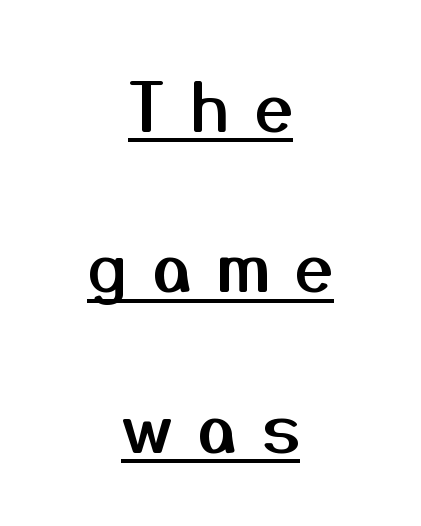
Q: Is the text italic (slanted)? A: No, it is upright.
Q: Is the typeface a serif or a sans-serif typeface? A: Sans-serif.
Q: Is the text underlined? A: Yes.
Q: How is the paragraph aligned? A: Centered.
Q: Is the spacing between letters normal or unusually wide? A: Unusually wide.
Q: Is the spacing between lines tight, normal or loose? A: Loose.
Q: Width (condensed, normal, or wide)? A: Normal.
Q: Stroke contrast? A: Medium.
Q: x-height? A: Medium.
Q: Monospaced? A: No.
